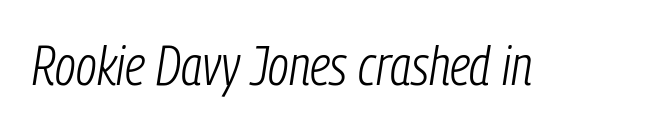
The image shows 54 px light, condensed type, italic (leaning right); set normal letter spacing, not underlined; low stroke contrast and a medium x-height.
